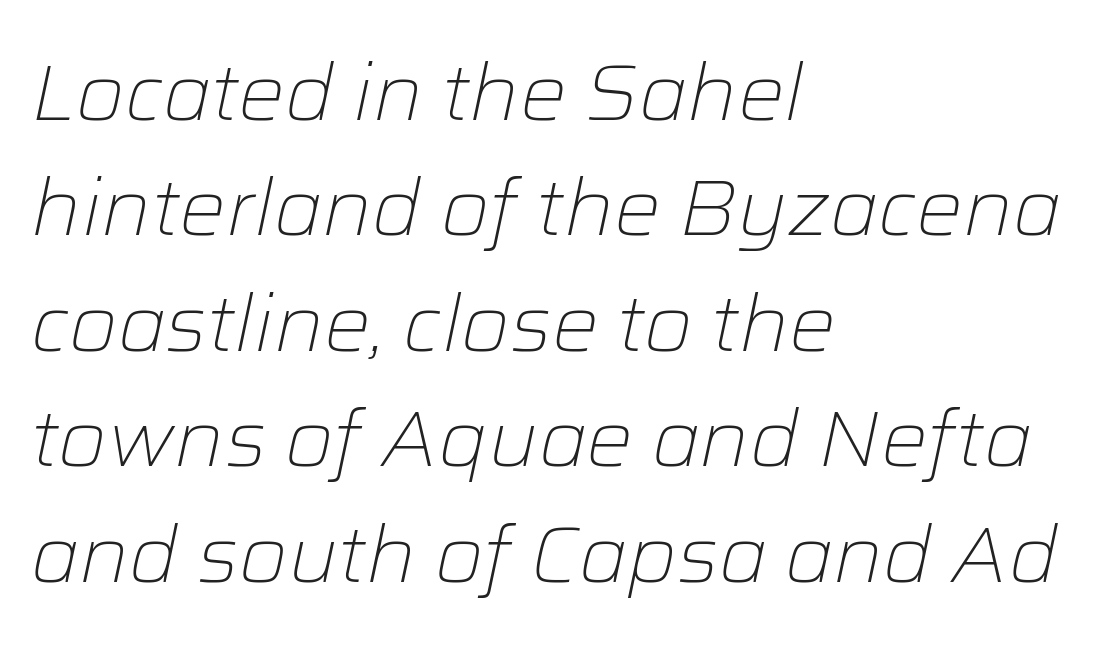
Q: Is the text bold? A: No.
Q: Is the text italic (slanted)? A: Yes, it leans right by about 12 degrees.
Q: Is the text underlined? A: No.
Q: How is the paragraph aligned? A: Left-aligned.
Q: Is the spacing between letters normal or unusually wide? A: Normal.
Q: Is the spacing between lines tight, normal or loose? A: Normal.
Q: Width (condensed, normal, or wide)? A: Normal.
Q: Stroke contrast? A: Low.
Q: x-height? A: Medium.
Q: Monospaced? A: No.
